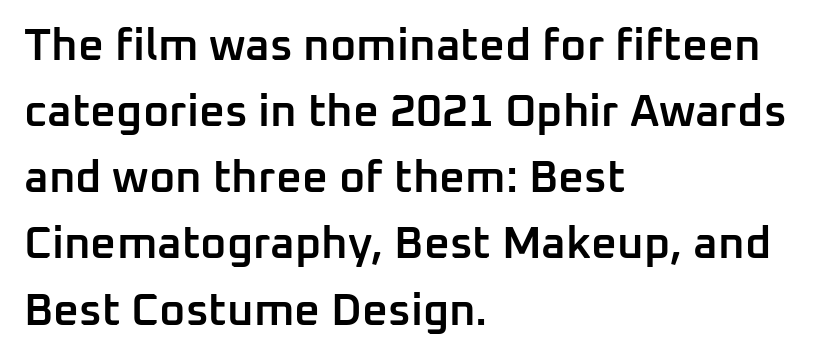
{"serif": "no", "italic": "no", "bold": "semi", "weight": "semibold", "width": "normal", "stroke_contrast": "low", "x_height": "medium", "monospaced": "no", "underline": "no", "align": "left", "line_spacing": "normal", "line_spacing_ratio": 1.47, "letter_spacing": "normal", "letter_spacing_em": 0.0, "glyph_px": 45}
